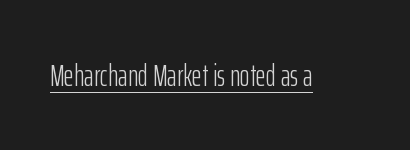
The letterforms sit shoulder to shoulder at normal distance. I'd call this a sans setting — the letters go barefoot. Every stem runs plumb, perpendicular to the baseline. Vertical stems look standard width or narrower in stroke. The glyphs are accompanied by a horizontal stroke just below them. This sample has the flowing, uneven cadence of proportional lettering.
